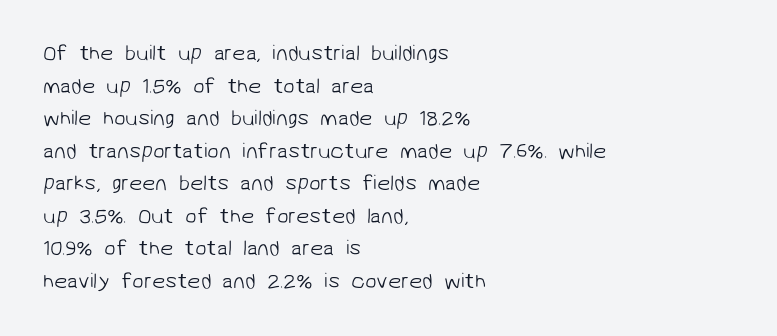
{"bold": "no", "underline": "no", "align": "left", "line_spacing": "normal", "line_spacing_ratio": 1.55, "letter_spacing": "normal", "letter_spacing_em": 0.0, "glyph_px": 21}
